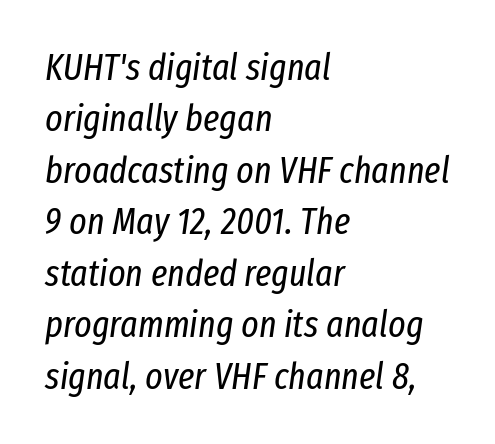
The image shows 37 px regular-weight, condensed type, italic (leaning right); set left-aligned, normal line spacing (1.39x), normal letter spacing, not underlined; low stroke contrast and a medium x-height.
